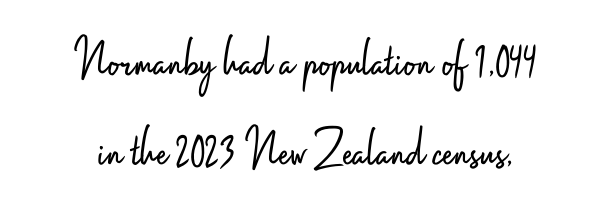
{"serif": "no", "bold": "no", "weight": "light", "width": "condensed", "stroke_contrast": "low", "x_height": "small", "monospaced": "no", "underline": "no", "line_spacing": "normal", "line_spacing_ratio": 1.58, "letter_spacing": "normal", "letter_spacing_em": 0.0, "glyph_px": 57}
